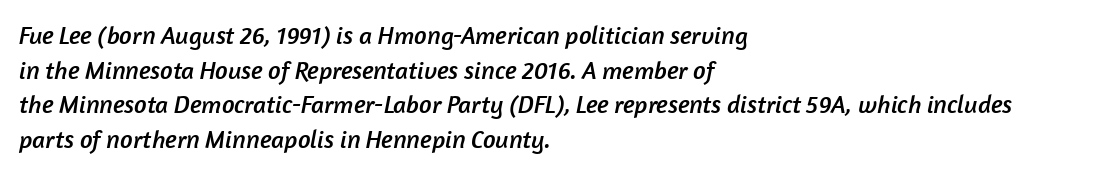
The image shows 25 px text type; set left-aligned, normal line spacing (1.39x), normal letter spacing, not underlined.
